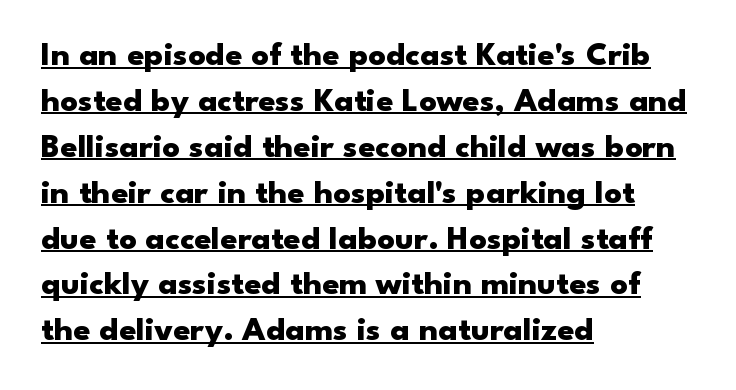
Characters follow at the spacing the type designer built in. The type sits square on the baseline with zero lean. Where is the straight margin? On the left. The letters carry no serifs — their stems end cleanly without finishing strokes. Students, observe: this is what conventionally led text looks like.
